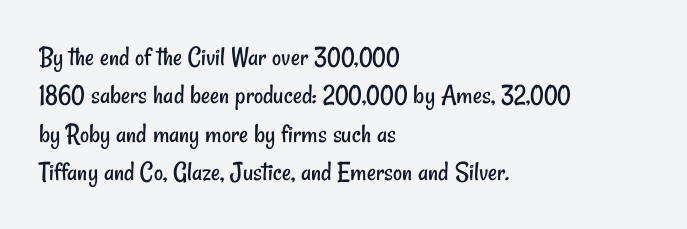
Weight: regular or lighter. The zone under the glyphs is completely vacant. Each word holds together tightly as a unit, with standard inter-letter gaps. This rendering employs a face without finishing strokes, i.e., a sans-serif.
